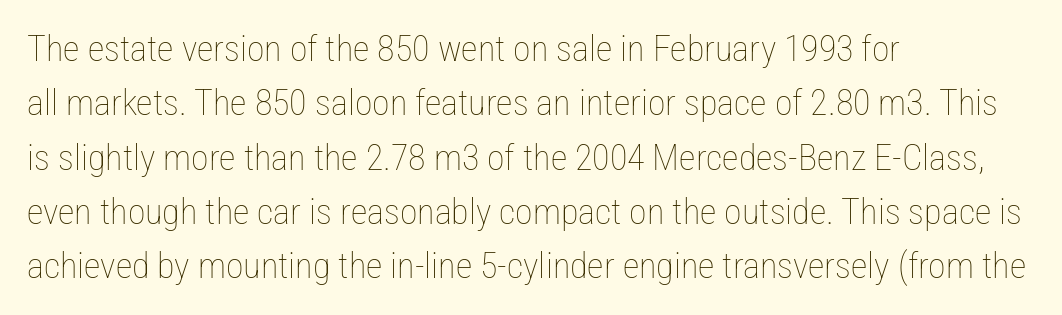
Q: Is the text bold? A: No.
Q: Is the text italic (slanted)? A: No, it is upright.
Q: Is the text underlined? A: No.
Q: How is the paragraph aligned? A: Left-aligned.
Q: Is the spacing between letters normal or unusually wide? A: Normal.
Q: Is the spacing between lines tight, normal or loose? A: Normal.
Q: Width (condensed, normal, or wide)? A: Condensed.
Q: Stroke contrast? A: Low.
Q: x-height? A: Medium.
Q: Monospaced? A: No.
